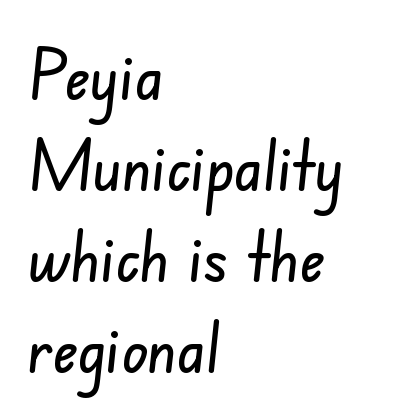
{"serif": "no", "width": "condensed", "stroke_contrast": "low", "x_height": "small", "monospaced": "no", "underline": "no", "align": "left", "line_spacing": "normal", "line_spacing_ratio": 1.32, "letter_spacing": "normal", "letter_spacing_em": 0.0, "glyph_px": 69}
